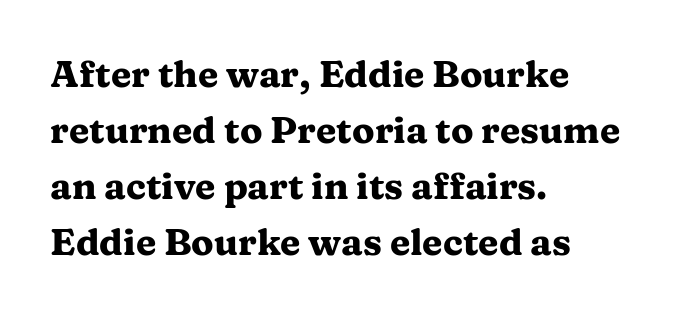
{"serif": "yes", "italic": "no", "bold": "yes", "weight": "heavy", "width": "wide", "stroke_contrast": "medium", "x_height": "medium", "monospaced": "no", "underline": "no", "align": "left", "line_spacing": "normal", "line_spacing_ratio": 1.51, "letter_spacing": "normal", "letter_spacing_em": 0.0, "glyph_px": 37}
